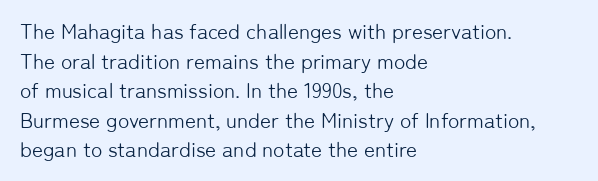
{"italic": "no", "bold": "no", "underline": "no", "align": "left", "line_spacing": "normal", "line_spacing_ratio": 1.41, "letter_spacing": "normal", "letter_spacing_em": 0.0, "glyph_px": 21}
